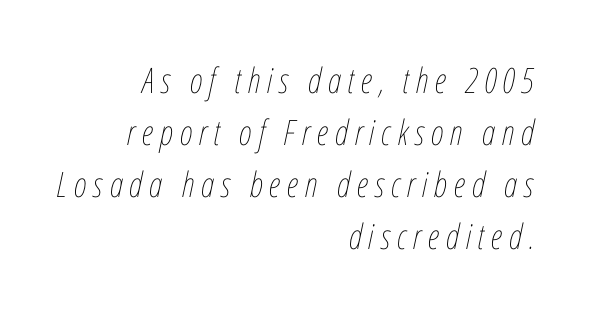
The image shows 35 px thin, condensed type, italic (leaning right); set right-aligned, normal line spacing (1.49x), not underlined; low stroke contrast and a medium x-height.
